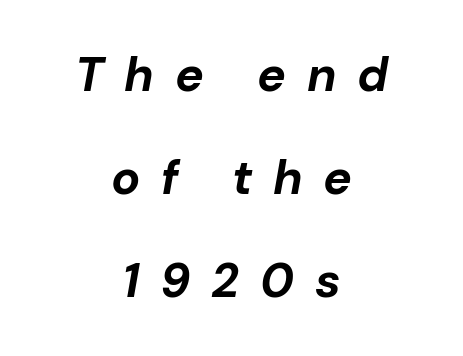
{"italic": "yes", "lean": "right", "slant_degrees": 10, "bold": "yes", "weight": "bold", "width": "normal", "stroke_contrast": "low", "x_height": "medium", "monospaced": "no", "underline": "no", "align": "center", "line_spacing": "loose", "line_spacing_ratio": 2.15, "letter_spacing": "wide", "letter_spacing_em": 0.43, "glyph_px": 48}
